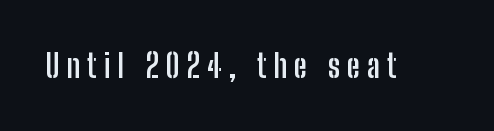
The image shows 32 px semibold, condensed sans-serif type, upright; set unusually wide letter spacing (+0.22 em), not underlined; low stroke contrast and a medium x-height.
